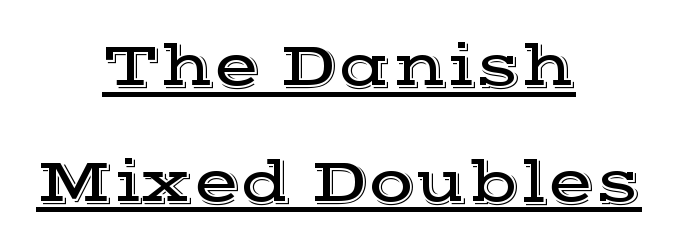
{"serif": "yes", "italic": "no", "width": "wide", "x_height": "medium", "monospaced": "no", "underline": "yes", "align": "center", "line_spacing": "loose", "line_spacing_ratio": 1.9, "letter_spacing": "normal", "letter_spacing_em": 0.0, "glyph_px": 61}
